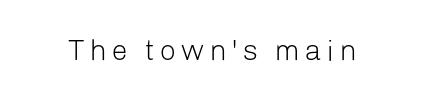
The image shows 29 px light sans-serif type, upright; set not underlined; low stroke contrast and a medium x-height.
